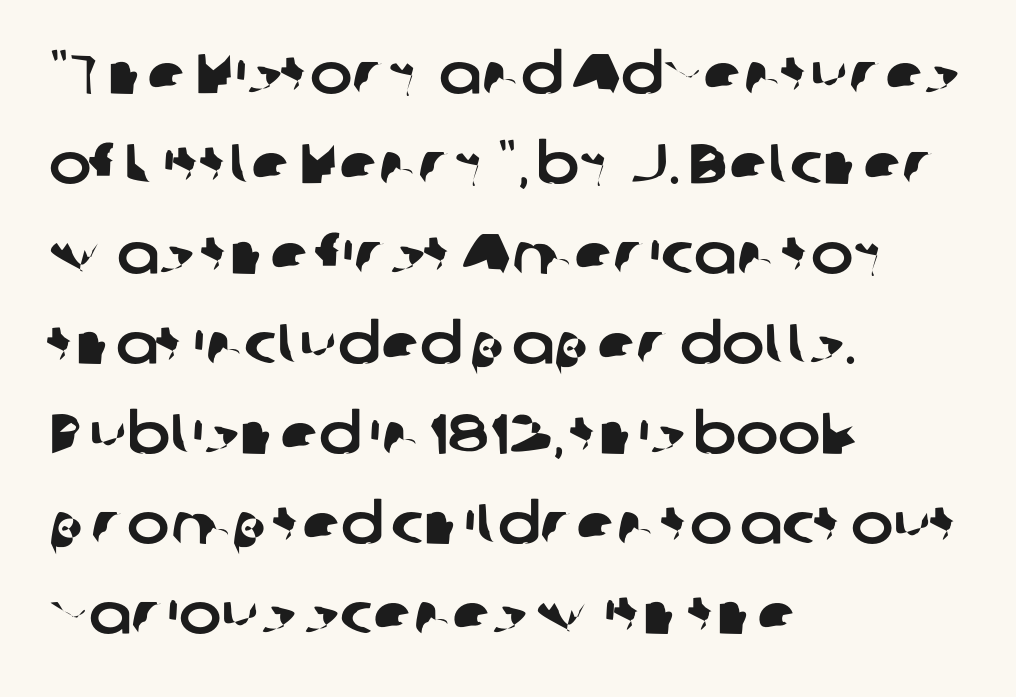
The image shows 57 px sans-serif type; set left-aligned, normal line spacing (1.58x), normal letter spacing, not underlined; low stroke contrast and a medium x-height.
